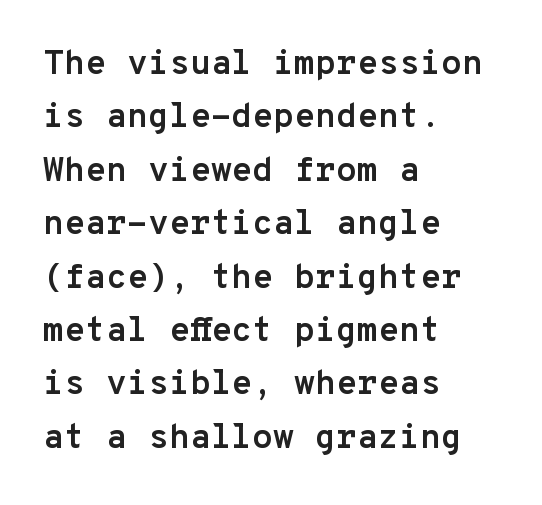
{"serif": "no", "italic": "no", "bold": "yes", "weight": "semibold", "width": "normal", "stroke_contrast": "low", "x_height": "medium", "monospaced": "yes", "underline": "no", "align": "left", "line_spacing": "normal", "line_spacing_ratio": 1.57, "letter_spacing": "normal", "letter_spacing_em": 0.0, "glyph_px": 34}
